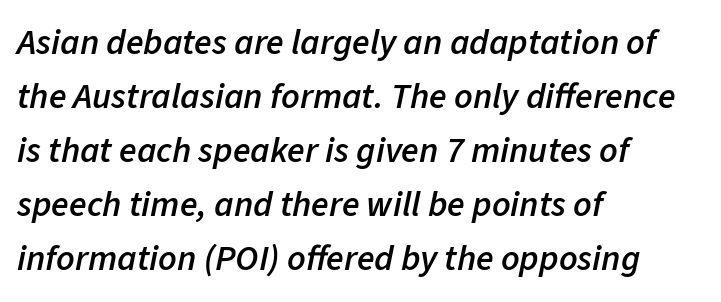
Q: Is the text bold? A: Semi-bold.
Q: Is the text italic (slanted)? A: Yes, it leans right by about 11 degrees.
Q: Is the text underlined? A: No.
Q: How is the paragraph aligned? A: Left-aligned.
Q: Is the spacing between letters normal or unusually wide? A: Normal.
Q: Is the spacing between lines tight, normal or loose? A: Normal.
Q: Width (condensed, normal, or wide)? A: Normal.
Q: Stroke contrast? A: Low.
Q: x-height? A: Medium.
Q: Monospaced? A: No.
